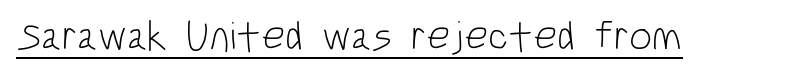
If you drew a line through each stem, it would be perfectly vertical. These lines keep a tight, regular rhythm from letter to letter. Each letter keeps its own natural width here, so spacing adapts to shape. Letterform terminals end flat and unadorned throughout the passage. This is underlined copy, the kind a proofreader might mark for attention. Stem width sits at or under what a default text font uses.
